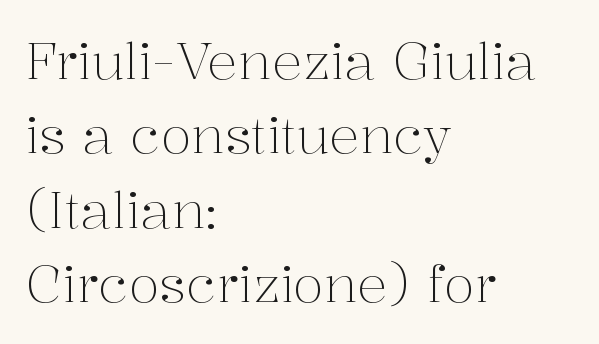
Q: Is the text bold? A: No.
Q: Is the text italic (slanted)? A: No, it is upright.
Q: Is the typeface a serif or a sans-serif typeface? A: Serif.
Q: Is the text underlined? A: No.
Q: How is the paragraph aligned? A: Left-aligned.
Q: Is the spacing between letters normal or unusually wide? A: Normal.
Q: Is the spacing between lines tight, normal or loose? A: Normal.
Q: Width (condensed, normal, or wide)? A: Normal.
Q: Stroke contrast? A: Medium.
Q: x-height? A: Medium.
Q: Monospaced? A: No.
